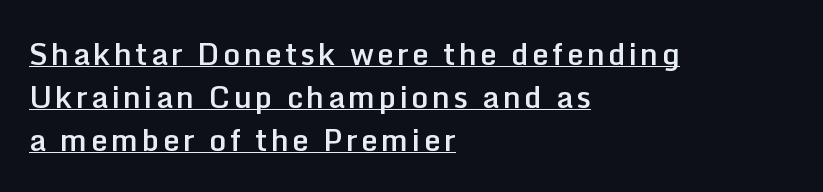
{"serif": "no", "italic": "no", "bold": "semi", "weight": "semibold", "width": "normal", "stroke_contrast": "low", "x_height": "medium", "monospaced": "no", "underline": "yes", "align": "left", "line_spacing": "normal", "line_spacing_ratio": 1.43, "glyph_px": 30}
